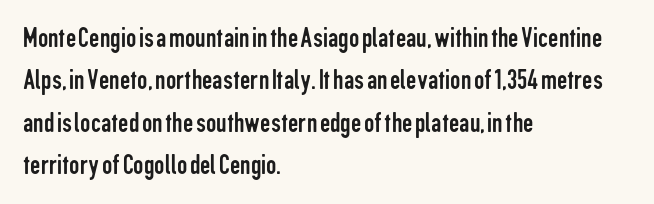
The image shows 29 px regular-weight, condensed sans-serif type, upright; set left-aligned, normal line spacing (1.46x), normal letter spacing, not underlined; low stroke contrast and a medium x-height.
